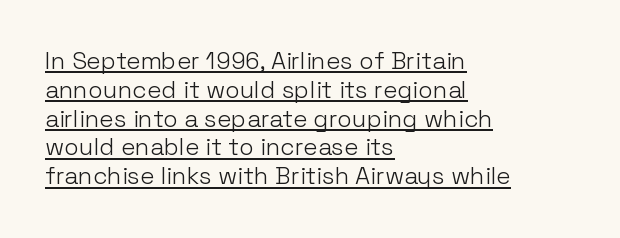
The type sits square on the baseline with zero lean. Nothing heavy about these letters — not bold at all. Notice how the passage keeps a crisp vertical edge on the left only. This rendering features underlined lettering.
